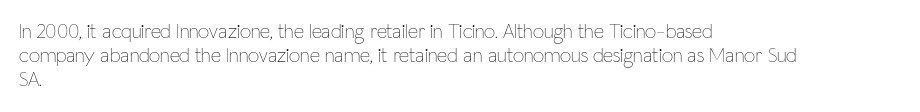
{"italic": "no", "bold": "no", "underline": "no", "align": "left", "line_spacing_ratio": 1.21, "letter_spacing": "normal", "letter_spacing_em": 0.0, "glyph_px": 20}
